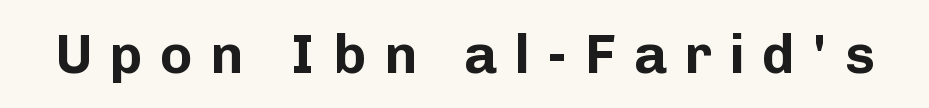
The image shows 55 px bold sans-serif type, upright; set unusually wide letter spacing (+0.32 em), not underlined; low stroke contrast and a medium x-height.
